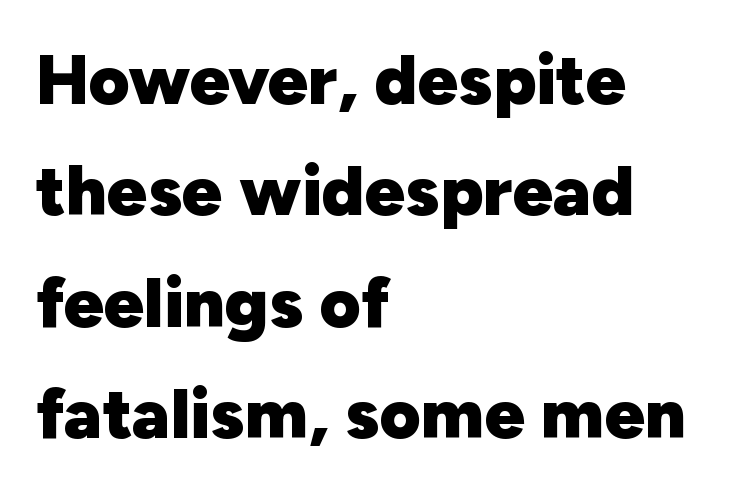
Quick note: underline off. The leading is moderate, giving the passage an even texture. You could not count columns in this text — the font is proportionally spaced. A student would call this left alignment; a typographer would say flush left, rag right.
